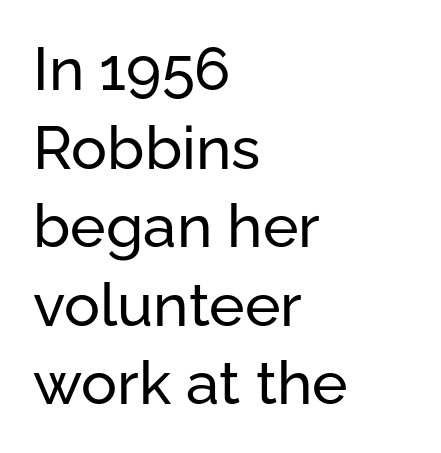
The lines in this sample share a left origin and differ only in where they stop. The font family rendered here belongs to the sans-serif group. The lettering holds an erect, upright posture throughout. Line spacing here is normal.
